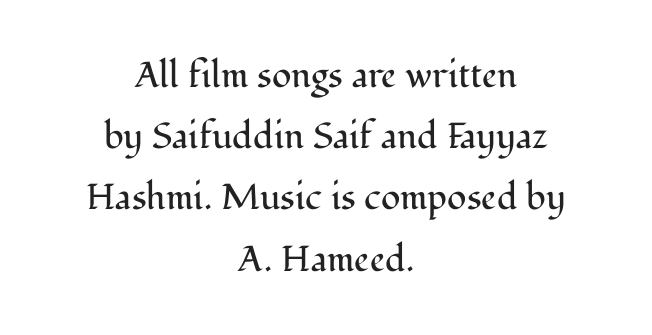
The image shows 36 px regular-weight serif type, upright; set centered, normal line spacing (1.7x), normal letter spacing, not underlined; medium stroke contrast and a medium x-height.
